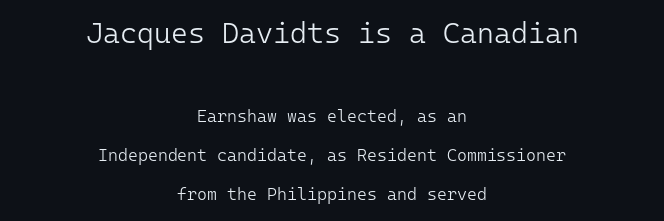
Q: Is the text bold? A: No.
Q: Is the text italic (slanted)? A: No, it is upright.
Q: Is the typeface a serif or a sans-serif typeface? A: Sans-serif.
Q: Is the text underlined? A: No.
Q: How is the paragraph aligned? A: Centered.
Q: Is the spacing between letters normal or unusually wide? A: Normal.
Q: Is the spacing between lines tight, normal or loose? A: Loose.
Q: Which block of text is set in a larger size, the first (top) or the second (bottom)? A: The first (top) one.
Q: Width (condensed, normal, or wide)? A: Normal.
Q: Stroke contrast? A: Low.
Q: x-height? A: Medium.
Q: Monospaced? A: Yes.
